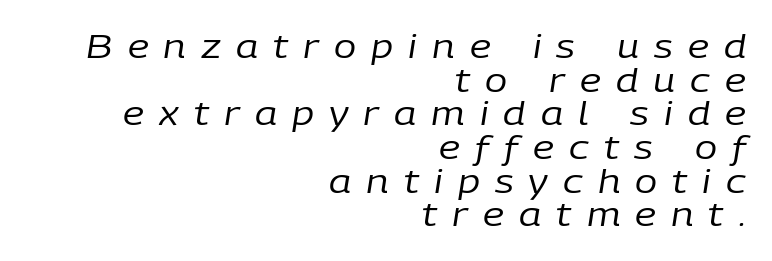
The image shows 33 px regular-weight type, italic (leaning right); set right-aligned, tight line spacing (1.02x), unusually wide letter spacing (+0.46 em), not underlined; low stroke contrast and a medium x-height.
